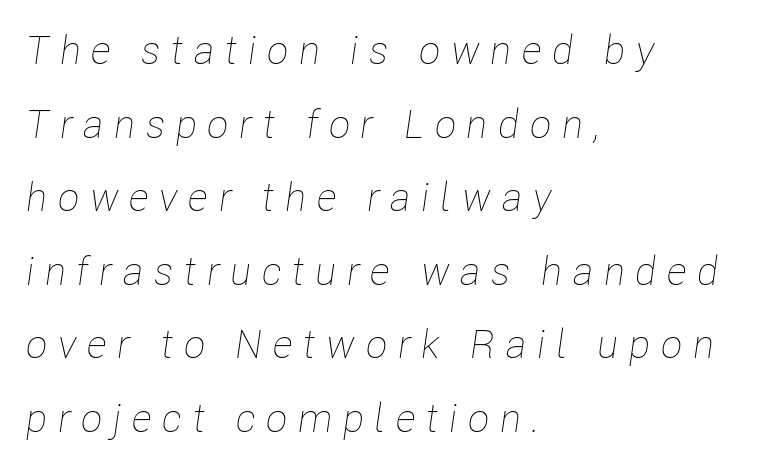
The image shows 40 px thin, condensed type, italic (leaning right); set left-aligned, line spacing 1.84x, unusually wide letter spacing (+0.26 em), not underlined; low stroke contrast and a medium x-height.
